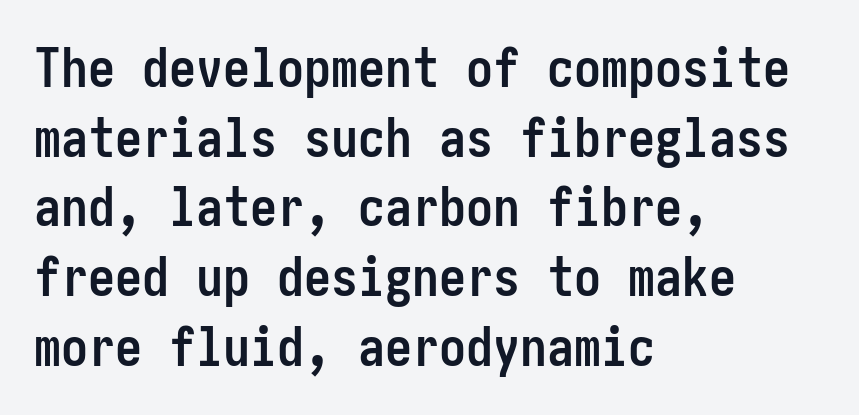
Q: Is the text bold? A: Yes.
Q: Is the text italic (slanted)? A: No, it is upright.
Q: Is the typeface a serif or a sans-serif typeface? A: Sans-serif.
Q: Is the text underlined? A: No.
Q: How is the paragraph aligned? A: Left-aligned.
Q: Is the spacing between letters normal or unusually wide? A: Normal.
Q: Is the spacing between lines tight, normal or loose? A: Normal.
Q: Width (condensed, normal, or wide)? A: Condensed.
Q: Stroke contrast? A: Low.
Q: x-height? A: Medium.
